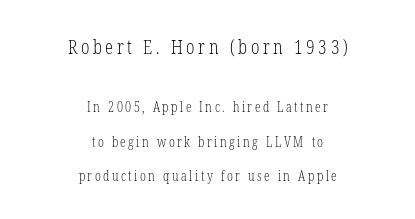
{"italic": "no", "bold": "no", "underline": "no", "align": "center", "line_spacing": "loose", "line_spacing_ratio": 2.46, "larger_block": "first", "size_ratio": 1.43, "glyph_px": 20}
